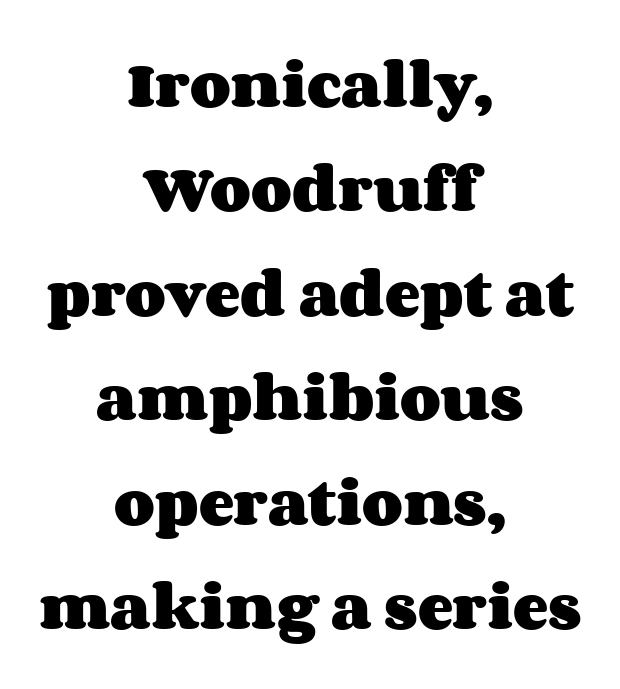
Regarding leading, the lines here are spaced well apart. Upright lettering throughout. These lines are rendered in a variable-pitch font. Heavy, bold letterforms.
